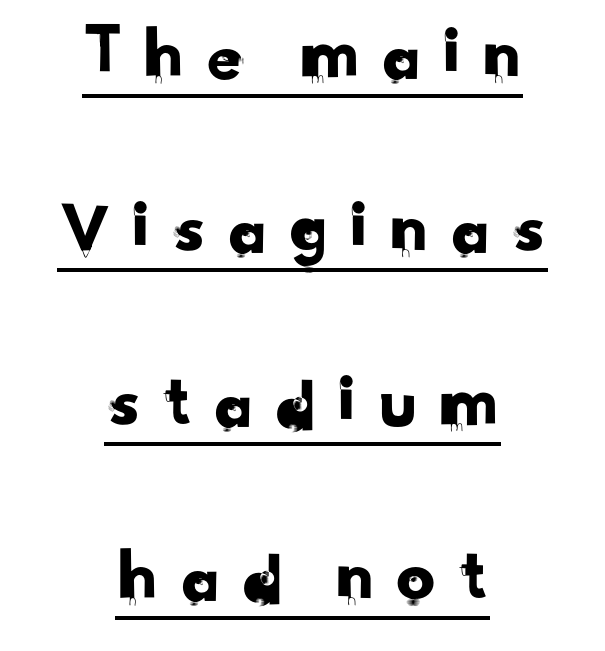
One glance says open: line gaps are wider than usual. Words appear elongated and porous because spacing is wide. Compared with a flush-left layout, this one balances lines on the center instead. The rendering uses natural spacing where letterforms have individual widths.
